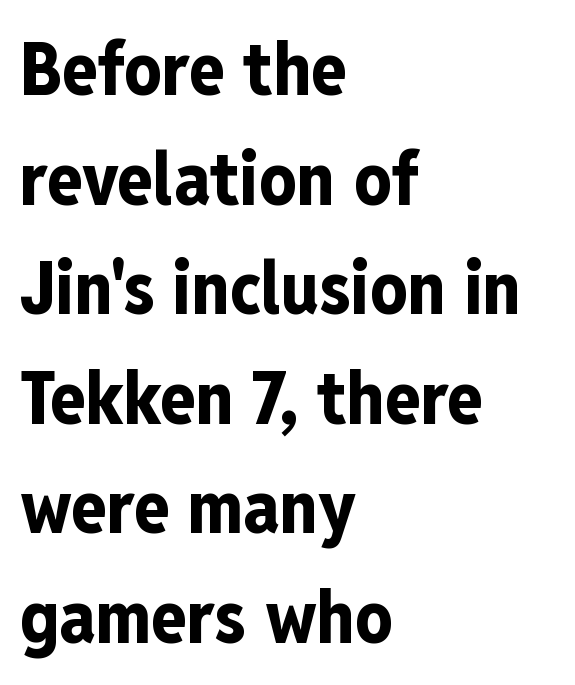
The image shows 74 px bold, condensed sans-serif type, upright; set left-aligned, normal line spacing (1.48x), normal letter spacing, not underlined; low stroke contrast and a medium x-height.
